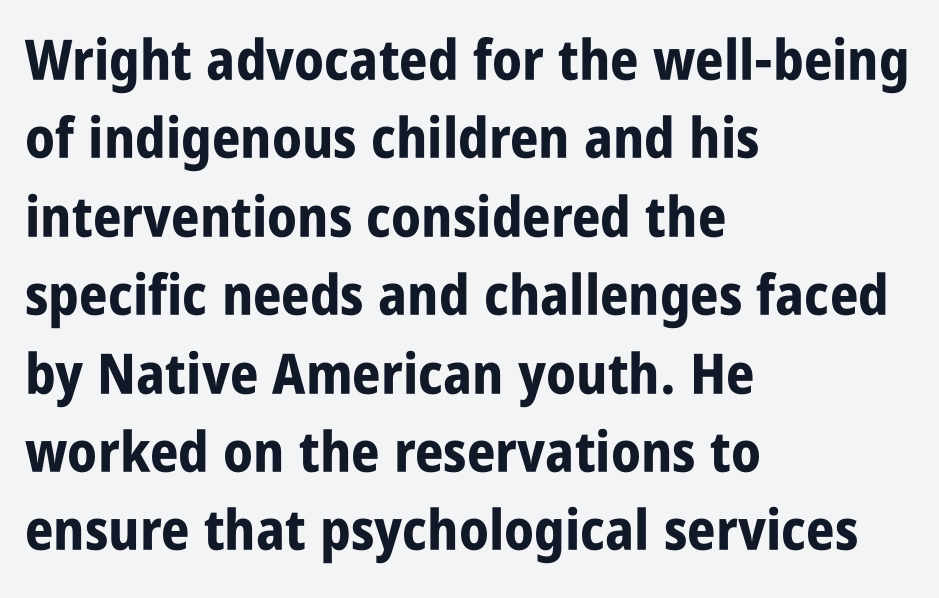
The image shows 56 px bold, condensed sans-serif type, upright; set left-aligned, normal line spacing (1.4x), normal letter spacing, not underlined; low stroke contrast and a large x-height.
